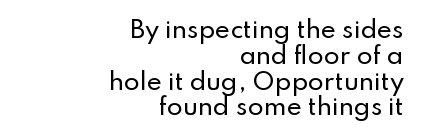
The leading is snug, giving the passage a crowded texture. This sample is right-justified, so line beginnings fall wherever the words allow. Each row of text sits above clean, open space. It's the straight-up-and-down kind of type. Between one letter and the next there's only the usual sliver of space.
